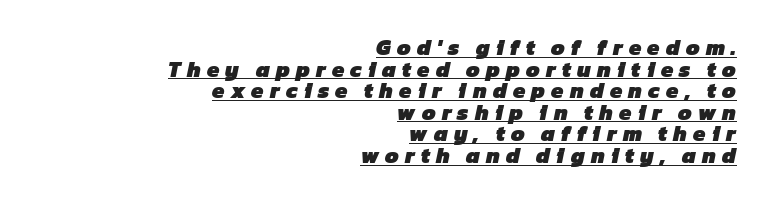
Q: Is the text bold? A: Yes.
Q: Is the text underlined? A: Yes.
Q: How is the paragraph aligned? A: Right-aligned.
Q: Is the spacing between letters normal or unusually wide? A: Unusually wide.
Q: Is the spacing between lines tight, normal or loose? A: Tight.
